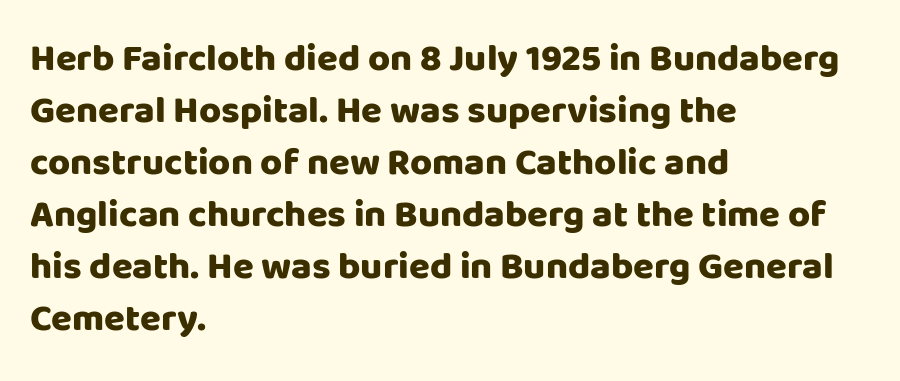
{"serif": "no", "italic": "no", "bold": "yes", "weight": "heavy", "width": "normal", "stroke_contrast": "low", "x_height": "large", "monospaced": "no", "underline": "no", "align": "left", "line_spacing": "normal", "line_spacing_ratio": 1.37, "letter_spacing": "normal", "letter_spacing_em": 0.0, "glyph_px": 38}
